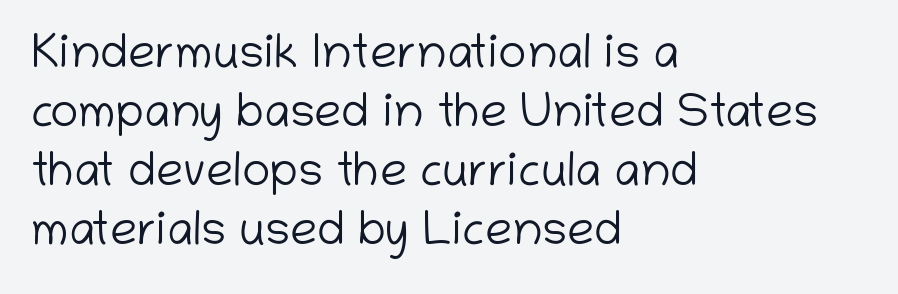
{"serif": "no", "italic": "no", "bold": "no", "weight": "light", "width": "normal", "stroke_contrast": "low", "x_height": "medium", "monospaced": "no", "underline": "no", "align": "left", "line_spacing_ratio": 1.23, "letter_spacing": "normal", "letter_spacing_em": 0.0, "glyph_px": 48}
